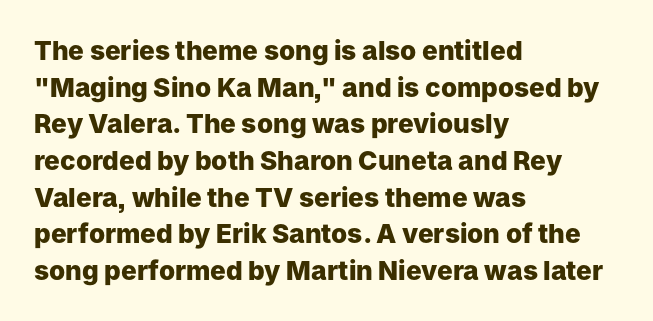
{"italic": "no", "bold": "yes", "underline": "no", "align": "left", "line_spacing": "normal", "line_spacing_ratio": 1.41, "letter_spacing": "normal", "letter_spacing_em": 0.0, "glyph_px": 26}
